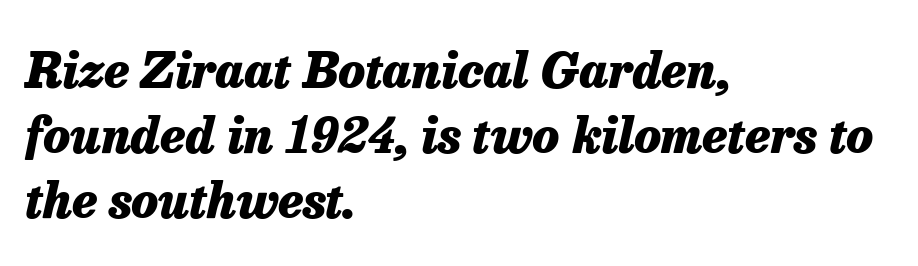
Q: Is the text bold? A: Yes.
Q: Is the text italic (slanted)? A: Yes, it leans right by about 13 degrees.
Q: Is the text underlined? A: No.
Q: How is the paragraph aligned? A: Left-aligned.
Q: Is the spacing between letters normal or unusually wide? A: Normal.
Q: Is the spacing between lines tight, normal or loose? A: Normal.
Q: Width (condensed, normal, or wide)? A: Normal.
Q: Stroke contrast? A: Low.
Q: x-height? A: Medium.
Q: Monospaced? A: No.
